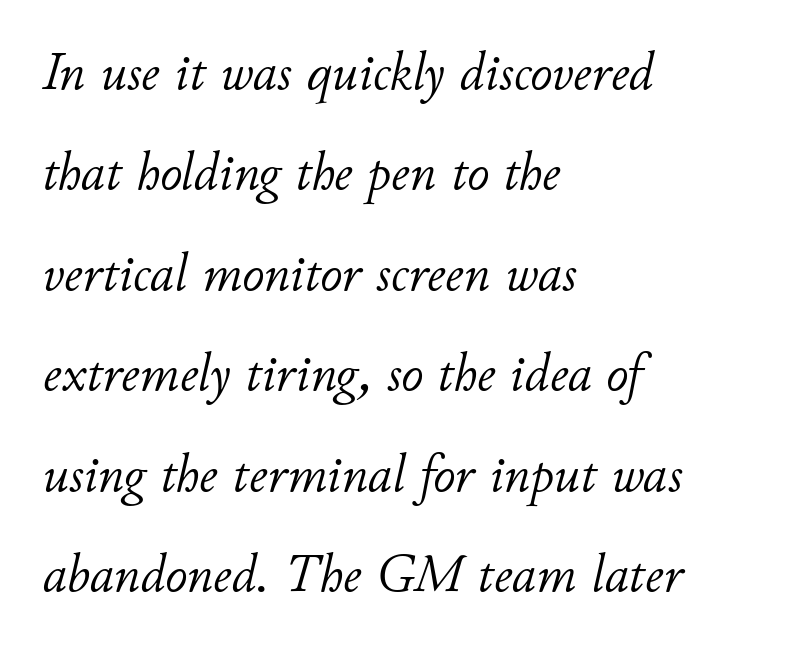
Q: Is the text bold? A: No.
Q: Is the text italic (slanted)? A: Yes, it leans right by about 11 degrees.
Q: Is the text underlined? A: No.
Q: How is the paragraph aligned? A: Left-aligned.
Q: Is the spacing between letters normal or unusually wide? A: Normal.
Q: Width (condensed, normal, or wide)? A: Normal.
Q: Stroke contrast? A: Low.
Q: x-height? A: Small.
Q: Monospaced? A: No.
